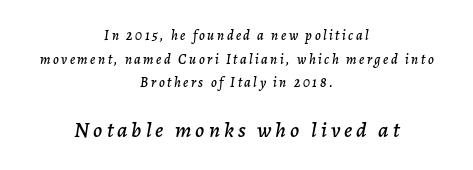
Q: Is the text italic (slanted)? A: Yes, it leans right by about 7 degrees.
Q: Is the text underlined? A: No.
Q: How is the paragraph aligned? A: Centered.
Q: Is the spacing between lines tight, normal or loose? A: Normal.
Q: Which block of text is set in a larger size, the first (top) or the second (bottom)? A: The second (bottom) one.
